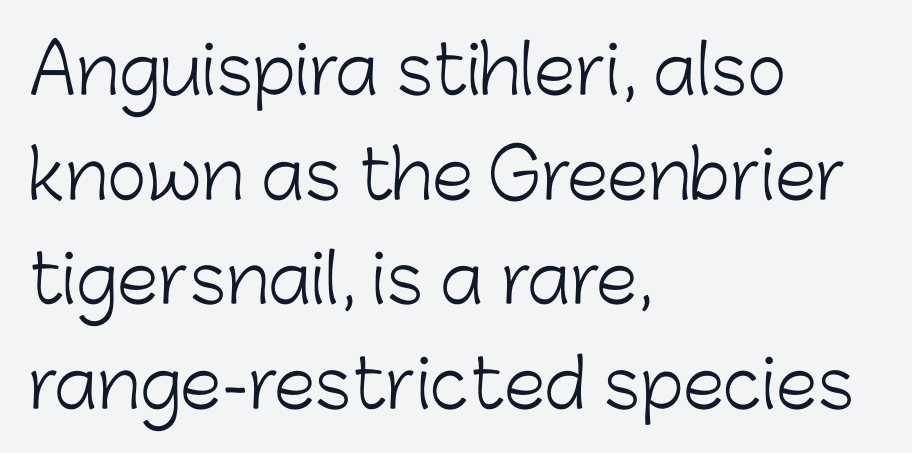
{"serif": "no", "italic": "no", "bold": "no", "weight": "light", "width": "normal", "stroke_contrast": "low", "x_height": "medium", "monospaced": "no", "underline": "no", "align": "left", "line_spacing": "normal", "line_spacing_ratio": 1.56, "letter_spacing": "normal", "letter_spacing_em": 0.0, "glyph_px": 67}
